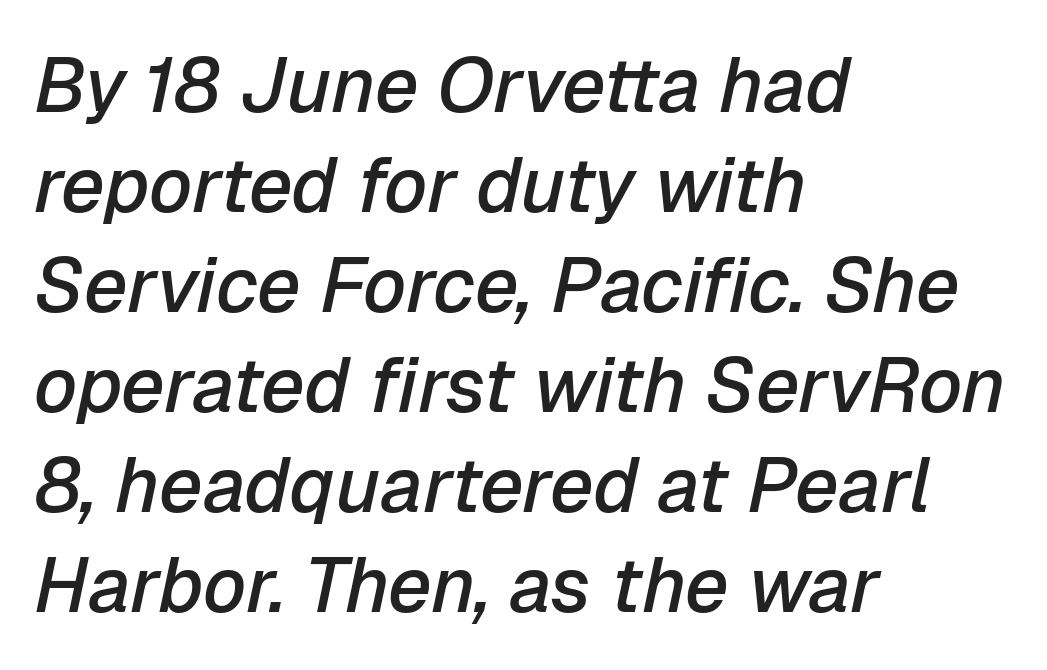
The image shows 77 px semibold type, italic (leaning right); set left-aligned, normal line spacing (1.3x), normal letter spacing, not underlined; low stroke contrast and a medium x-height.
